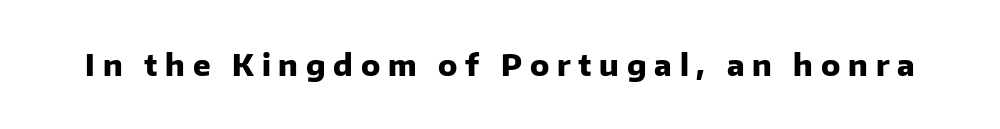
The image shows 29 px heavy sans-serif type, upright; set unusually wide letter spacing (+0.27 em), not underlined; low stroke contrast and a medium x-height.
